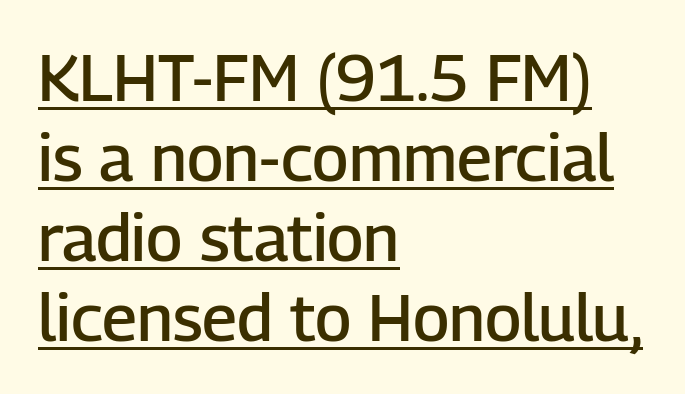
The image shows 65 px semibold sans-serif type, upright; set left-aligned, line spacing 1.23x, normal letter spacing, underlined; low stroke contrast and a medium x-height.
